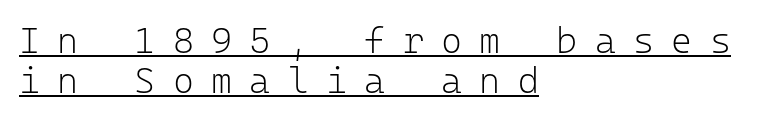
Q: Is the text bold? A: No.
Q: Is the text italic (slanted)? A: No, it is upright.
Q: Is the typeface a serif or a sans-serif typeface? A: Sans-serif.
Q: Is the text underlined? A: Yes.
Q: How is the paragraph aligned? A: Left-aligned.
Q: Is the spacing between letters normal or unusually wide? A: Unusually wide.
Q: Is the spacing between lines tight, normal or loose? A: Tight.
Q: Width (condensed, normal, or wide)? A: Normal.
Q: Stroke contrast? A: Low.
Q: x-height? A: Medium.
Q: Monospaced? A: Yes.
